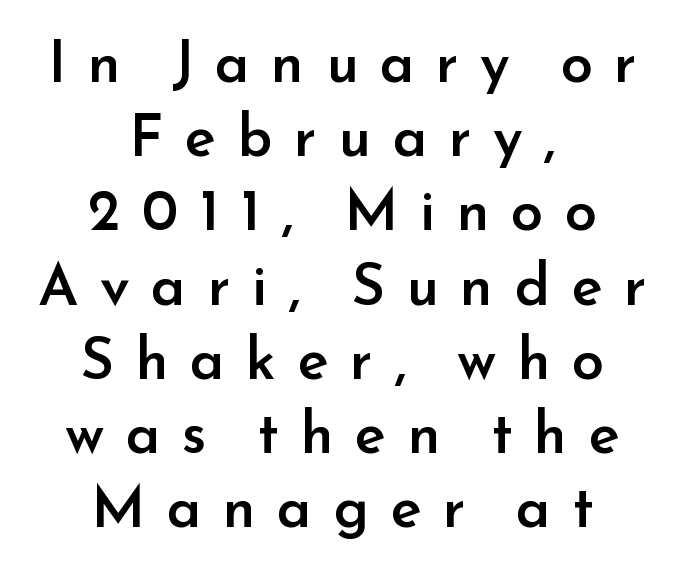
The image shows 58 px semibold sans-serif type, upright; set centered, normal line spacing (1.28x), unusually wide letter spacing (+0.37 em), not underlined; low stroke contrast and a small x-height.
